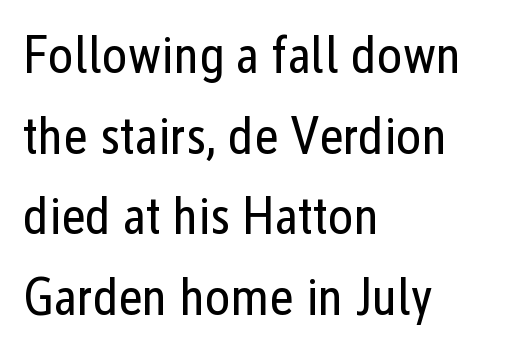
Q: Is the text bold? A: No.
Q: Is the text italic (slanted)? A: No, it is upright.
Q: Is the typeface a serif or a sans-serif typeface? A: Sans-serif.
Q: Is the text underlined? A: No.
Q: How is the paragraph aligned? A: Left-aligned.
Q: Is the spacing between letters normal or unusually wide? A: Normal.
Q: Is the spacing between lines tight, normal or loose? A: Normal.
Q: Width (condensed, normal, or wide)? A: Condensed.
Q: Stroke contrast? A: Low.
Q: x-height? A: Medium.
Q: Monospaced? A: No.
